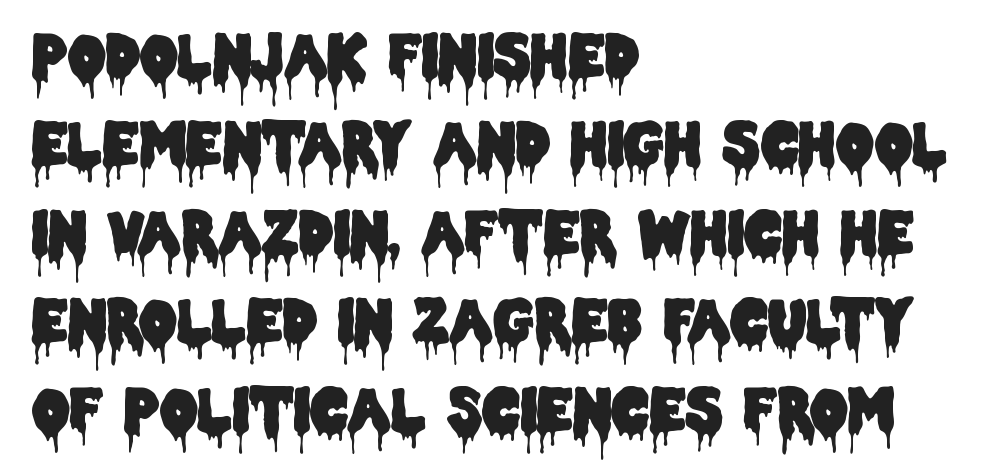
A sans-serif font was chosen for this passage. Left-aligned paragraph, ragged on the right. The specimen omits any rule beneath the text block's lines. Successive baselines arrive at the customary interval. Do the characters align in a grid? No, the font is proportional. You could call the tracking neutral — neither tight nor loose.
